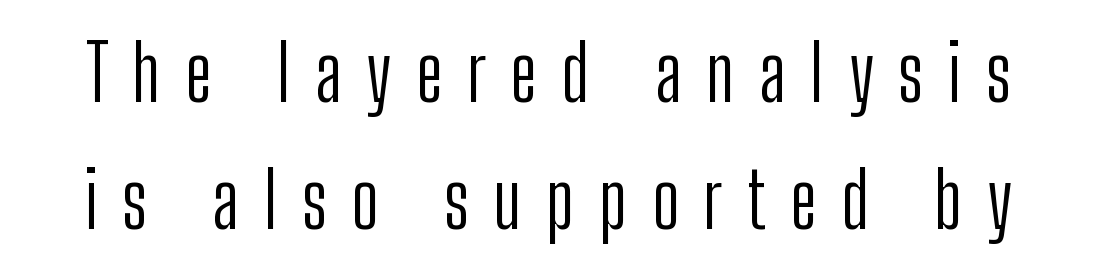
Q: Is the text bold? A: No.
Q: Is the text italic (slanted)? A: No, it is upright.
Q: Is the typeface a serif or a sans-serif typeface? A: Sans-serif.
Q: Is the text underlined? A: No.
Q: Is the spacing between letters normal or unusually wide? A: Unusually wide.
Q: Is the spacing between lines tight, normal or loose? A: Normal.
Q: Width (condensed, normal, or wide)? A: Condensed.
Q: Stroke contrast? A: Low.
Q: x-height? A: Medium.
Q: Monospaced? A: No.
